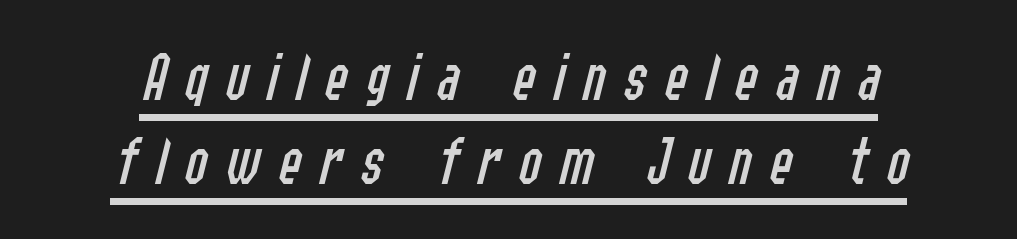
Q: Is the text bold? A: No.
Q: Is the text italic (slanted)? A: Yes, it leans right by about 14 degrees.
Q: Is the text underlined? A: Yes.
Q: Is the spacing between letters normal or unusually wide? A: Unusually wide.
Q: Width (condensed, normal, or wide)? A: Condensed.
Q: Stroke contrast? A: Low.
Q: x-height? A: Medium.
Q: Monospaced? A: No.
